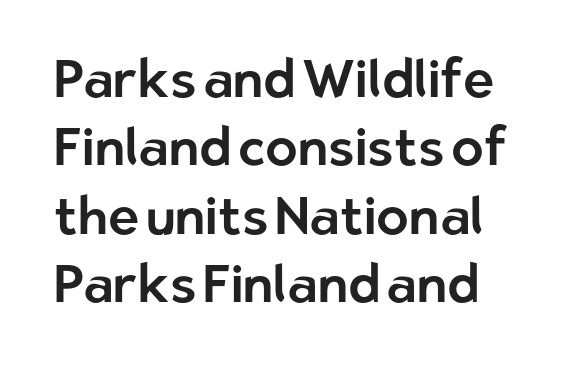
The image shows 53 px sans-serif type, upright; set normal line spacing (1.29x), normal letter spacing, not underlined; low stroke contrast and a medium x-height.
